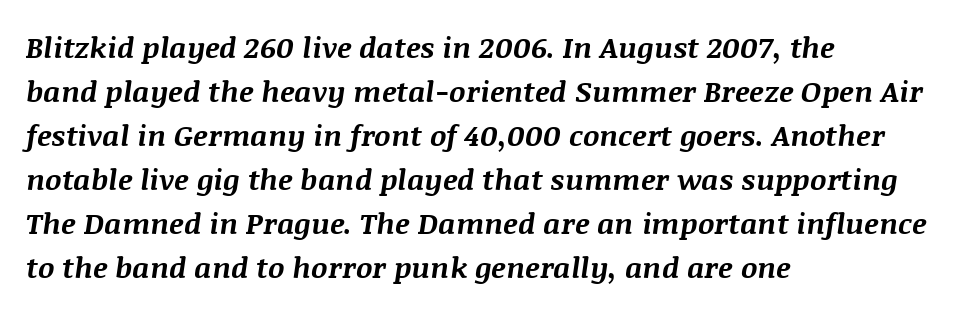
The image shows 29 px bold type, italic (leaning right); set left-aligned, normal line spacing (1.52x), normal letter spacing, not underlined; medium stroke contrast and a large x-height.
